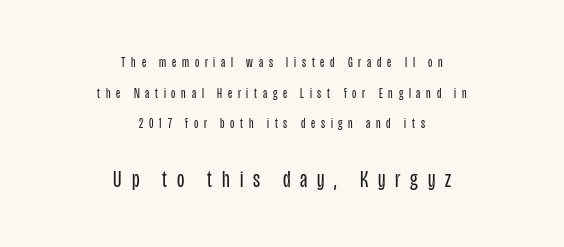
Q: Is the text bold? A: No.
Q: Is the text italic (slanted)? A: No, it is upright.
Q: Is the text underlined? A: No.
Q: How is the paragraph aligned? A: Centered.
Q: Is the spacing between letters normal or unusually wide? A: Unusually wide.
Q: Is the spacing between lines tight, normal or loose? A: Loose.
Q: Which block of text is set in a larger size, the first (top) or the second (bottom)? A: The second (bottom) one.
